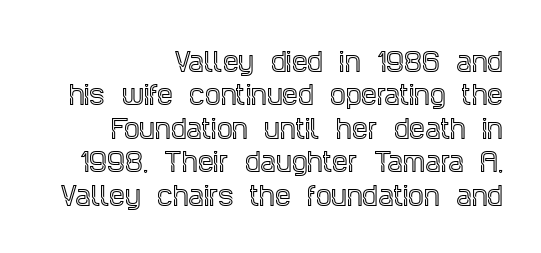
The image shows 25 px text type, upright; set right-aligned, normal line spacing (1.34x), normal letter spacing, not underlined.
